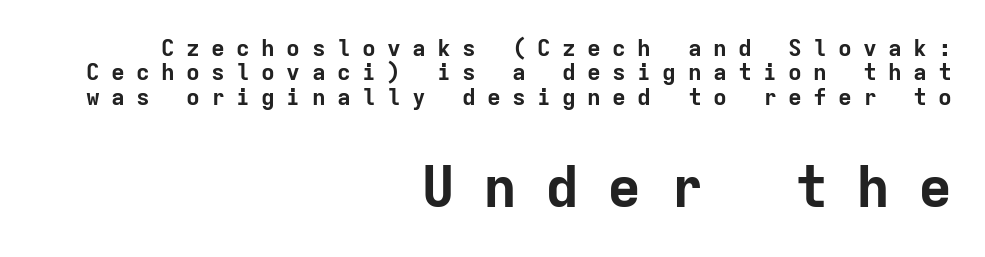
{"serif": "no", "italic": "no", "bold": "yes", "weight": "bold", "width": "normal", "stroke_contrast": "low", "x_height": "medium", "monospaced": "yes", "underline": "no", "align": "right", "line_spacing": "tight", "line_spacing_ratio": 1.06, "letter_spacing": "wide", "letter_spacing_em": 0.49, "larger_block": "second", "size_ratio": 2.48, "glyph_px": 57}
